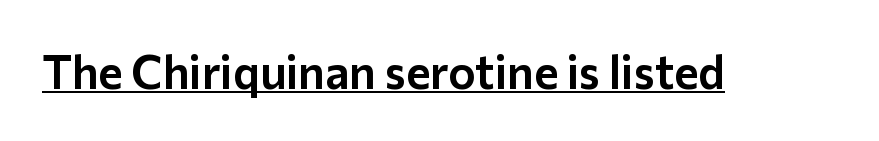
Q: Is the text italic (slanted)? A: No, it is upright.
Q: Is the typeface a serif or a sans-serif typeface? A: Sans-serif.
Q: Is the text underlined? A: Yes.
Q: Is the spacing between letters normal or unusually wide? A: Normal.
Q: Width (condensed, normal, or wide)? A: Normal.
Q: Stroke contrast? A: Low.
Q: x-height? A: Medium.
Q: Monospaced? A: No.
